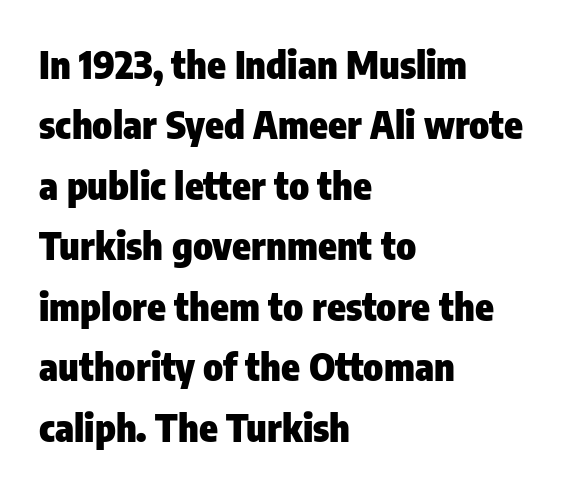
The image shows 38 px heavy, condensed sans-serif type, upright; set left-aligned, normal line spacing (1.59x), normal letter spacing, not underlined; low stroke contrast and a medium x-height.
